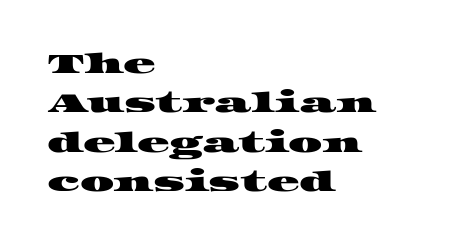
{"underline": "no", "align": "left", "line_spacing": "normal", "line_spacing_ratio": 1.46, "letter_spacing": "normal", "letter_spacing_em": 0.0, "glyph_px": 27}
